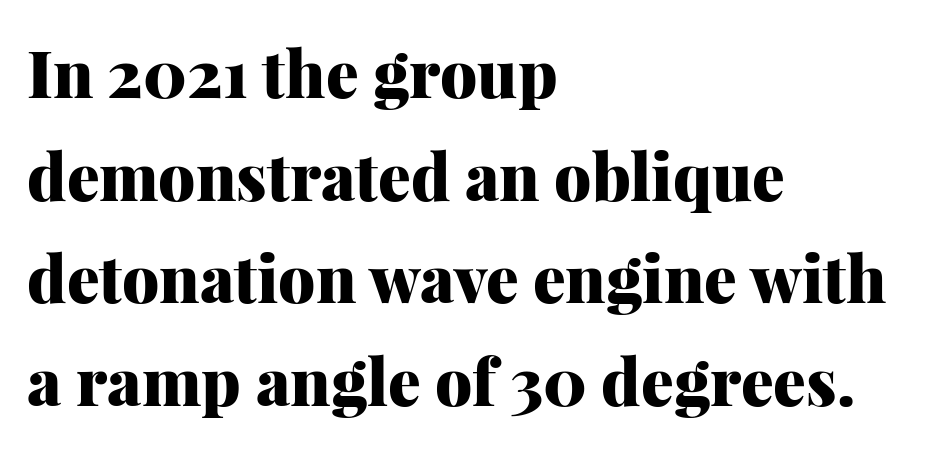
{"serif": "yes", "italic": "no", "bold": "yes", "weight": "heavy", "width": "normal", "stroke_contrast": "medium", "x_height": "medium", "monospaced": "no", "underline": "no", "align": "left", "line_spacing": "normal", "line_spacing_ratio": 1.58, "letter_spacing": "normal", "letter_spacing_em": 0.0, "glyph_px": 65}
